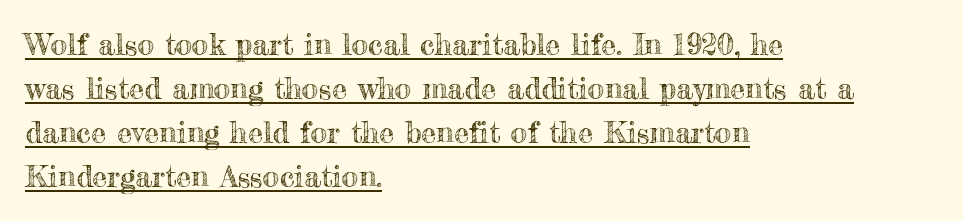
{"italic": "no", "width": "normal", "x_height": "small", "monospaced": "no", "underline": "yes", "align": "left", "line_spacing": "normal", "line_spacing_ratio": 1.47, "letter_spacing": "normal", "letter_spacing_em": 0.0, "glyph_px": 30}
